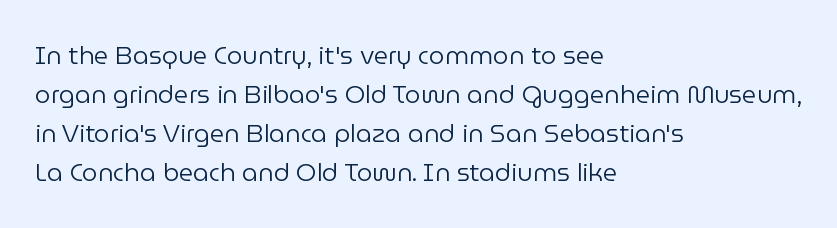
The space between consecutive lines is moderate. In terms of letterspacing, this is plain default setting. This rendering features lettering with no underline. Is the stroke heavy? The answer is a plain regular-or-lighter.
